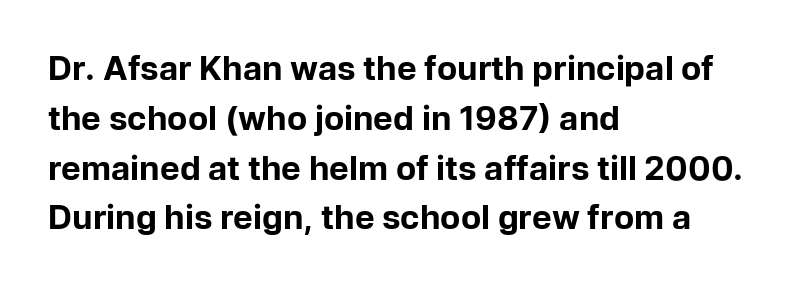
Q: Is the text bold? A: Yes.
Q: Is the text italic (slanted)? A: No, it is upright.
Q: Is the typeface a serif or a sans-serif typeface? A: Sans-serif.
Q: Is the text underlined? A: No.
Q: How is the paragraph aligned? A: Left-aligned.
Q: Is the spacing between letters normal or unusually wide? A: Normal.
Q: Is the spacing between lines tight, normal or loose? A: Normal.
Q: Width (condensed, normal, or wide)? A: Normal.
Q: Stroke contrast? A: Low.
Q: x-height? A: Medium.
Q: Monospaced? A: No.
